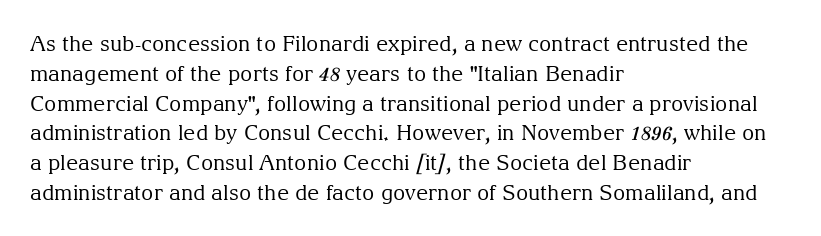
Q: Is the text bold? A: No.
Q: Is the text italic (slanted)? A: No, it is upright.
Q: Is the text underlined? A: No.
Q: How is the paragraph aligned? A: Left-aligned.
Q: Is the spacing between letters normal or unusually wide? A: Normal.
Q: Is the spacing between lines tight, normal or loose? A: Normal.
